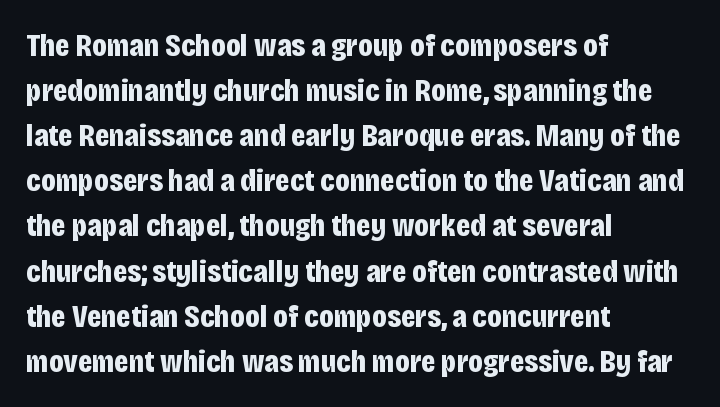
How would I describe the line gaps? Plain and ordinary. Spacing between characters is what you'd get straight out of the box. How heavy is the stroke? Heavy — this is a bold. Type without underlining. Proportional: the letters do not fall into vertical columns. The setting favours the left margin, as ordinary paragraphs usually do.
